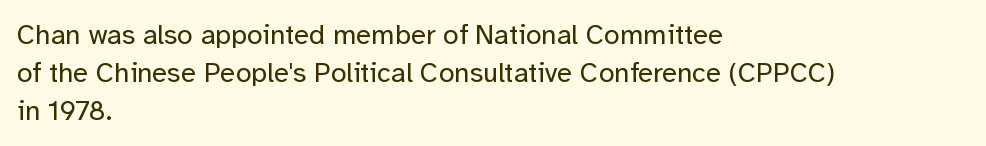
The image shows 28 px regular-weight sans-serif type, upright; set left-aligned, normal line spacing (1.35x), normal letter spacing, not underlined; low stroke contrast and a medium x-height.
